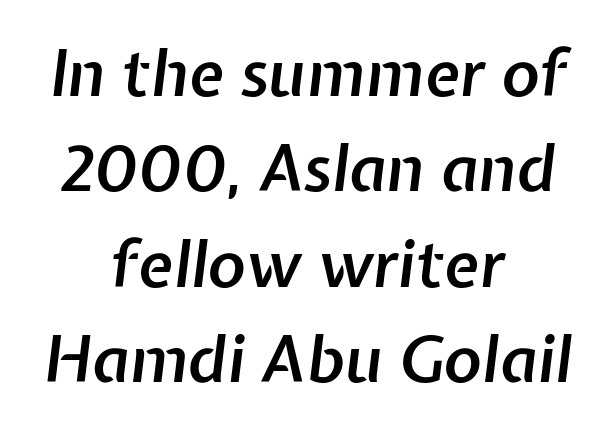
Honestly, there is no underline to notice here at all. Stroke thickness is moderately raised; the sample reads as semibold. The horizontal fit of the characters is conventional and even. Is there much room between lines? A standard amount, neither cramped nor airy. The typography opts for an oblique posture over an upright one. Note the varied advance widths — an 'i' is clearly narrower than an 'm'.
